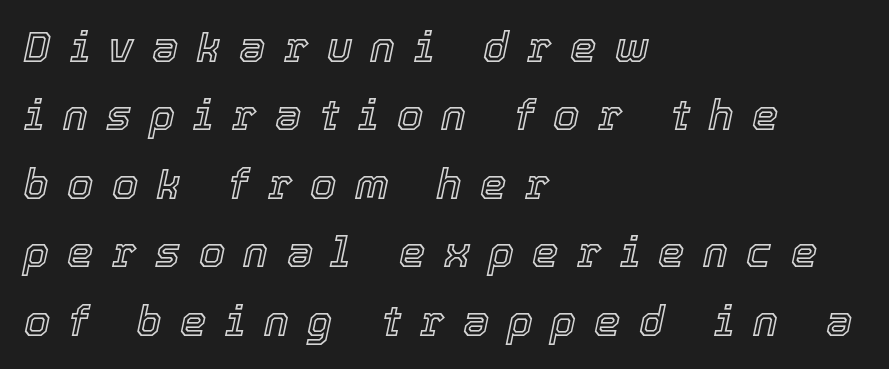
Q: Is the text italic (slanted)? A: Yes, it leans right by about 12 degrees.
Q: Is the text underlined? A: No.
Q: How is the paragraph aligned? A: Left-aligned.
Q: Is the spacing between letters normal or unusually wide? A: Unusually wide.
Q: Is the spacing between lines tight, normal or loose? A: Normal.
Q: Width (condensed, normal, or wide)? A: Normal.
Q: x-height? A: Medium.
Q: Monospaced? A: No.
